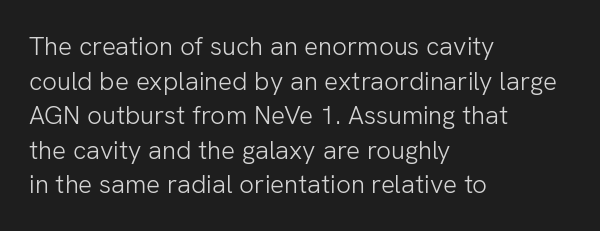
{"italic": "no", "bold": "no", "underline": "no", "align": "left", "line_spacing": "normal", "line_spacing_ratio": 1.33, "letter_spacing": "normal", "letter_spacing_em": 0.0, "glyph_px": 26}
